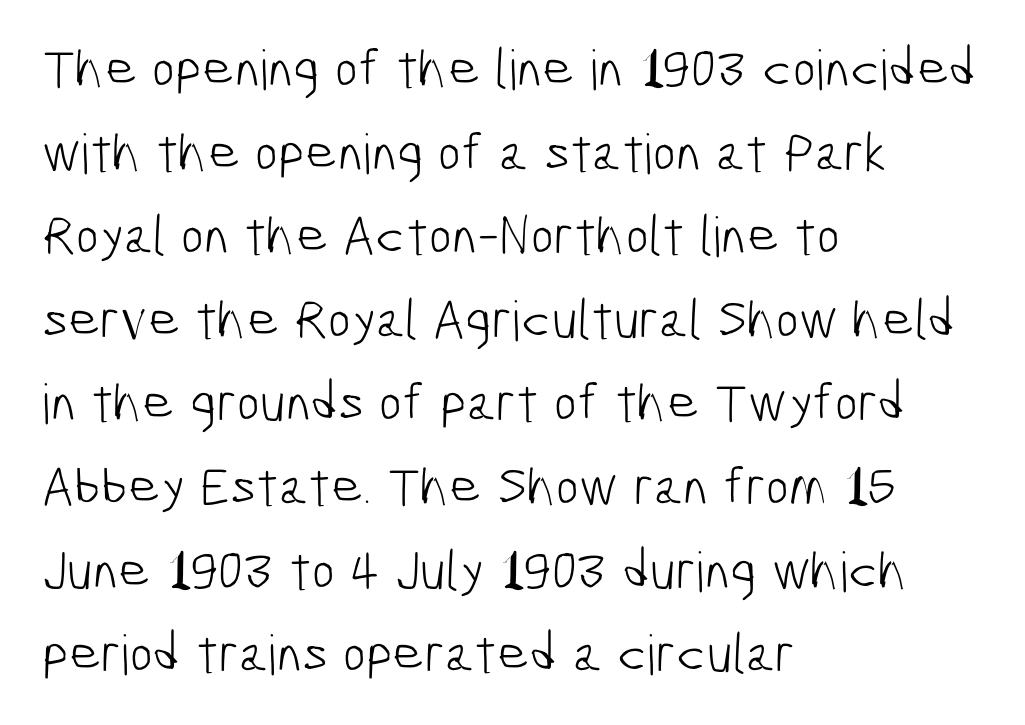
{"serif": "no", "bold": "no", "weight": "light", "width": "condensed", "stroke_contrast": "low", "x_height": "medium", "monospaced": "no", "underline": "no", "align": "left", "line_spacing": "normal", "line_spacing_ratio": 1.52, "letter_spacing": "normal", "letter_spacing_em": 0.0, "glyph_px": 55}
